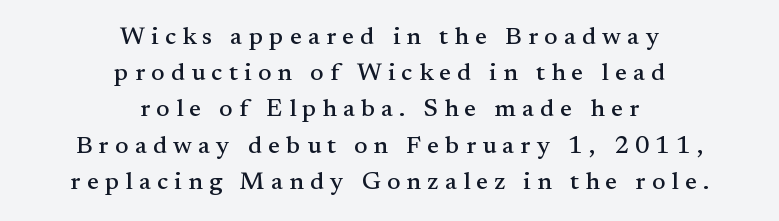
The image shows 25 px text type, upright; set centered, normal line spacing (1.45x), unusually wide letter spacing (+0.25 em), not underlined.
